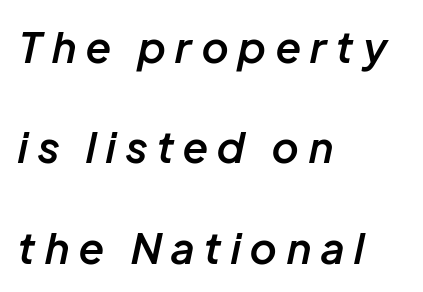
{"italic": "yes", "lean": "right", "slant_degrees": 12, "bold": "semi", "weight": "semibold", "width": "normal", "stroke_contrast": "low", "x_height": "medium", "monospaced": "no", "underline": "no", "align": "left", "line_spacing": "loose", "line_spacing_ratio": 2.39, "letter_spacing": "wide", "letter_spacing_em": 0.24, "glyph_px": 42}
